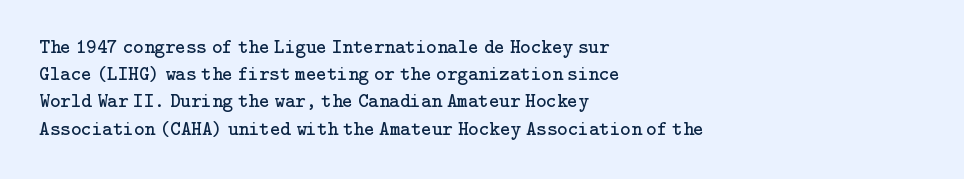
The text block is weighted toward the left margin, trailing off unevenly rightward. Summary of vertical rhythm: regular, with standard interline spacing. Spacing between characters is what you'd get straight out of the box. The letterforms sit at book weight or below.
